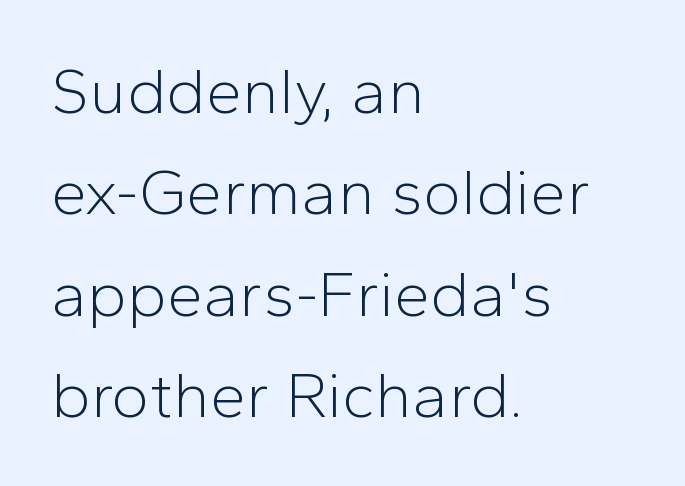
The image shows 65 px light sans-serif type, upright; set left-aligned, normal line spacing (1.56x), normal letter spacing, not underlined; low stroke contrast and a medium x-height.
